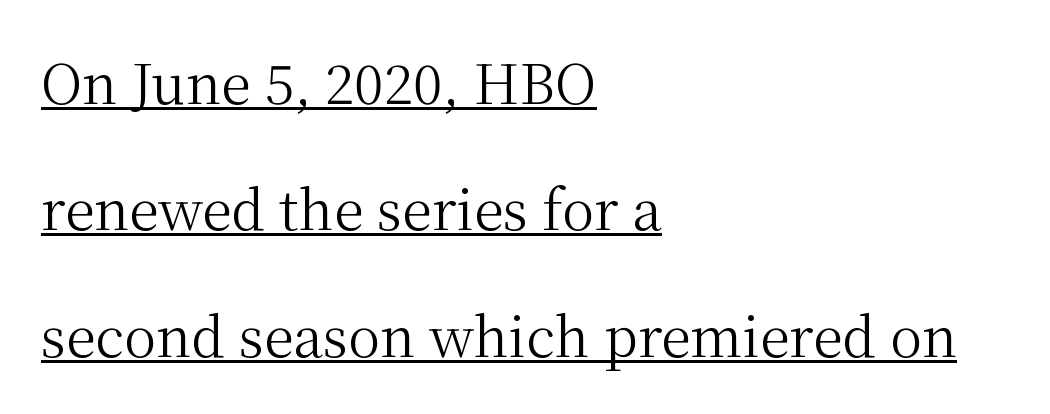
Q: Is the text bold? A: No.
Q: Is the text italic (slanted)? A: No, it is upright.
Q: Is the typeface a serif or a sans-serif typeface? A: Serif.
Q: Is the text underlined? A: Yes.
Q: How is the paragraph aligned? A: Left-aligned.
Q: Is the spacing between letters normal or unusually wide? A: Normal.
Q: Is the spacing between lines tight, normal or loose? A: Loose.
Q: Width (condensed, normal, or wide)? A: Normal.
Q: Stroke contrast? A: Medium.
Q: x-height? A: Medium.
Q: Monospaced? A: No.
